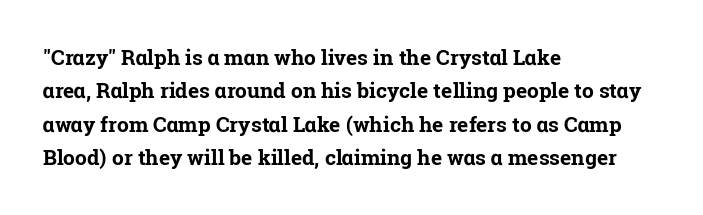
{"italic": "no", "bold": "yes", "underline": "no", "align": "left", "line_spacing": "normal", "line_spacing_ratio": 1.59, "letter_spacing": "normal", "letter_spacing_em": 0.0, "glyph_px": 21}
